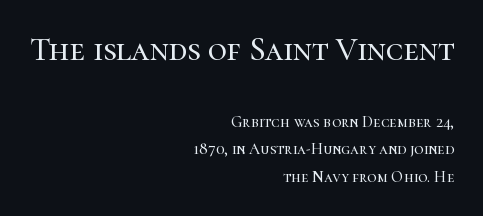
The image shows 33 px serif type, upright; set right-aligned, line spacing 1.71x, normal letter spacing, not underlined; the first (top) block is 2.06x larger; high stroke contrast and a medium x-height.
